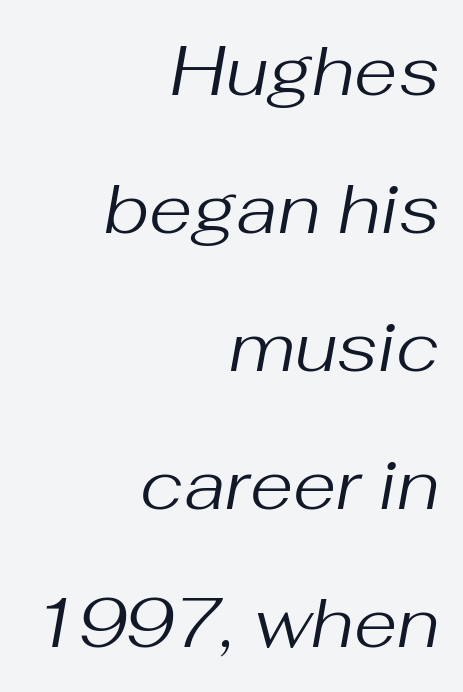
Q: Is the text bold? A: No.
Q: Is the text italic (slanted)? A: Yes, it leans right by about 10 degrees.
Q: Is the text underlined? A: No.
Q: How is the paragraph aligned? A: Right-aligned.
Q: Is the spacing between letters normal or unusually wide? A: Normal.
Q: Is the spacing between lines tight, normal or loose? A: Loose.
Q: Width (condensed, normal, or wide)? A: Normal.
Q: Stroke contrast? A: Medium.
Q: x-height? A: Medium.
Q: Monospaced? A: No.
